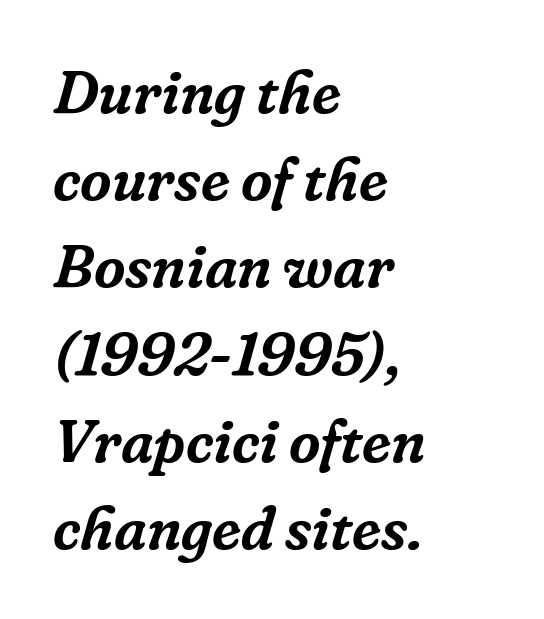
{"serif": "yes", "italic": "yes", "lean": "right", "slant_degrees": 16, "width": "normal", "stroke_contrast": "low", "x_height": "medium", "monospaced": "no", "underline": "no", "align": "left", "line_spacing": "normal", "line_spacing_ratio": 1.43, "letter_spacing": "normal", "letter_spacing_em": 0.0, "glyph_px": 61}
